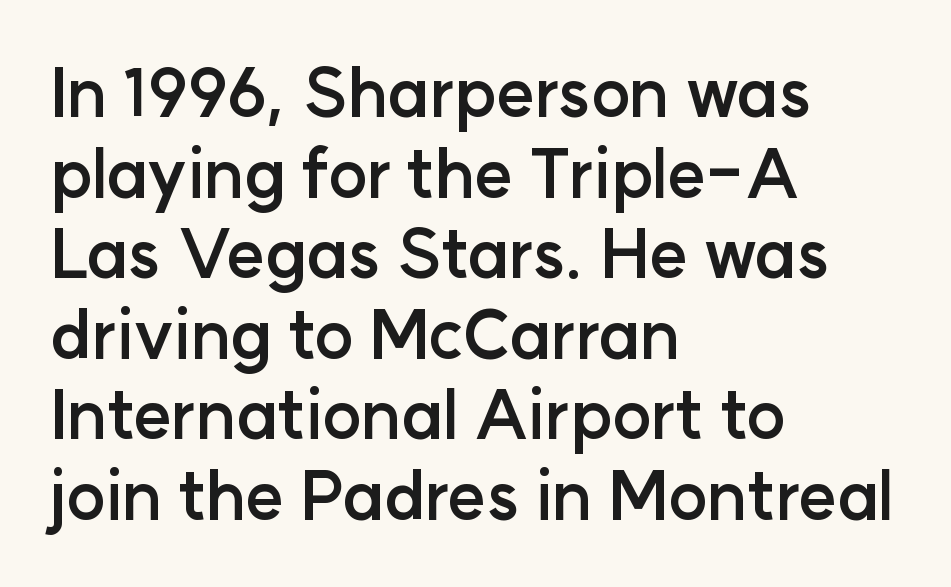
The image shows 66 px semibold sans-serif type, upright; set left-aligned, line spacing 1.22x, normal letter spacing, not underlined; low stroke contrast and a medium x-height.
